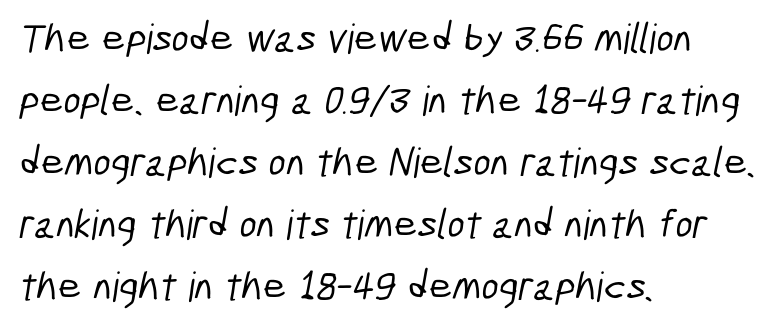
{"serif": "no", "width": "condensed", "stroke_contrast": "low", "x_height": "medium", "monospaced": "no", "underline": "no", "align": "left", "line_spacing": "normal", "line_spacing_ratio": 1.51, "letter_spacing": "normal", "letter_spacing_em": 0.0, "glyph_px": 41}
